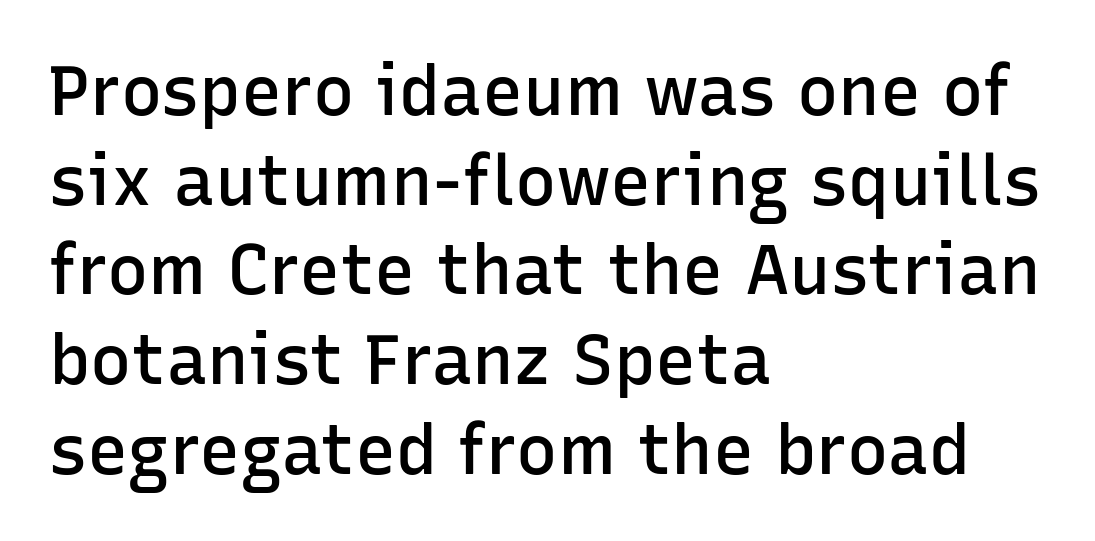
On the weight axis this lands at semibold, roughly 600. Note the varied advance widths — an 'i' is clearly narrower than an 'm'. Are there feet on the stems? There aren't — it's a sans. Unmarked baselines from the first word to the last. Every character sits straight up, as roman type does.
